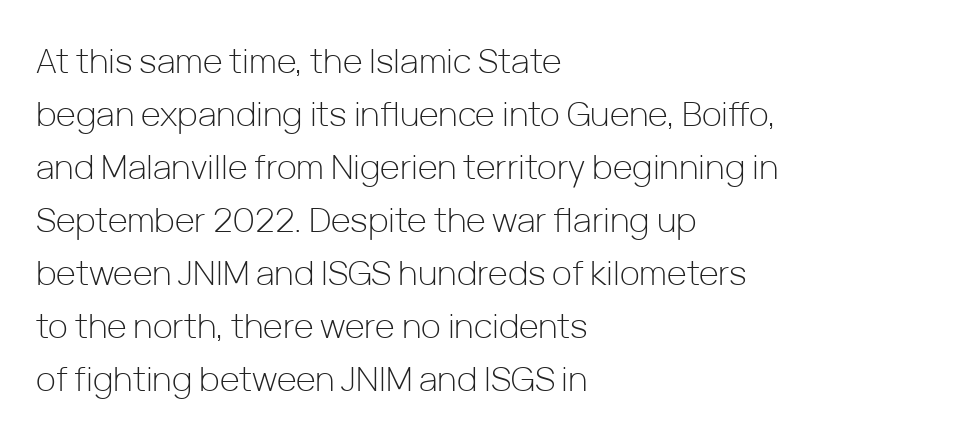
The image shows 34 px light sans-serif type, upright; set left-aligned, normal line spacing (1.56x), normal letter spacing, not underlined; low stroke contrast and a medium x-height.
